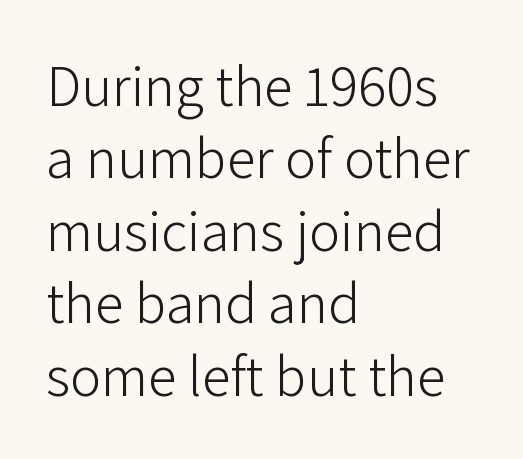
{"serif": "no", "italic": "no", "bold": "no", "weight": "light", "width": "normal", "stroke_contrast": "low", "x_height": "medium", "monospaced": "no", "underline": "no", "align": "left", "line_spacing": "normal", "line_spacing_ratio": 1.25, "letter_spacing": "normal", "letter_spacing_em": 0.0, "glyph_px": 58}
